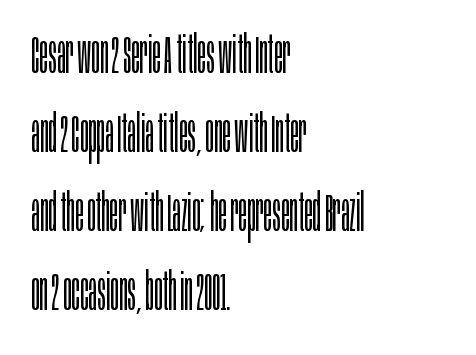
{"serif": "no", "italic": "no", "bold": "no", "weight": "light", "width": "condensed", "stroke_contrast": "low", "x_height": "large", "monospaced": "no", "underline": "no", "align": "left", "line_spacing": "normal", "line_spacing_ratio": 1.52, "letter_spacing": "normal", "letter_spacing_em": 0.0, "glyph_px": 52}
